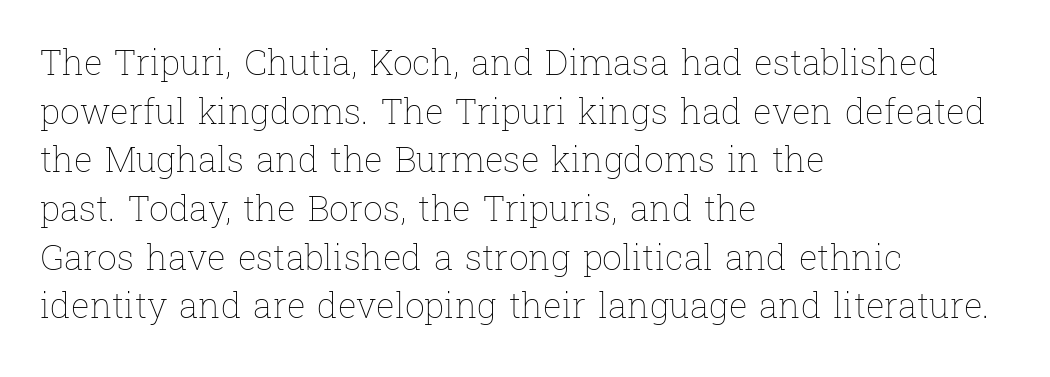
{"italic": "no", "bold": "no", "weight": "thin", "width": "normal", "stroke_contrast": "low", "x_height": "medium", "monospaced": "no", "underline": "no", "align": "left", "line_spacing": "normal", "line_spacing_ratio": 1.39, "letter_spacing": "normal", "letter_spacing_em": 0.0, "glyph_px": 35}
